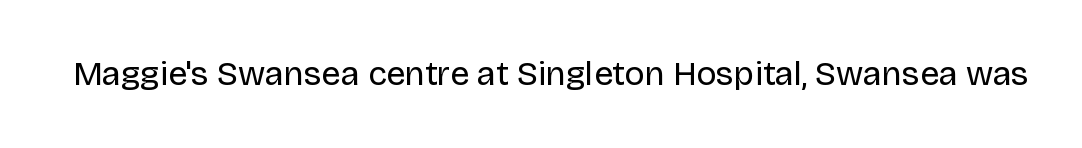
{"serif": "no", "italic": "no", "bold": "no", "weight": "regular", "width": "normal", "stroke_contrast": "low", "x_height": "large", "monospaced": "no", "underline": "no", "letter_spacing": "normal", "letter_spacing_em": 0.0, "glyph_px": 34}
